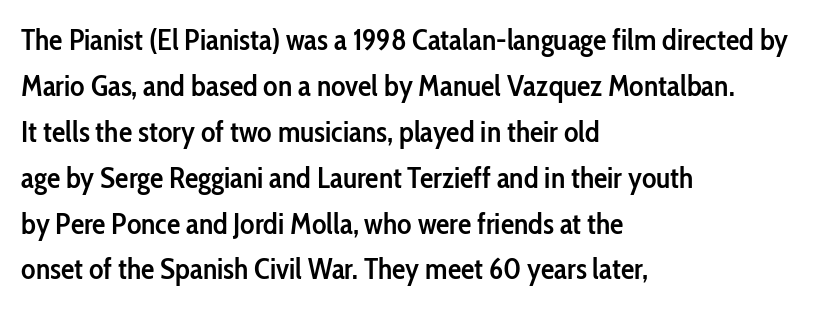
Q: Is the text bold? A: Semi-bold.
Q: Is the text italic (slanted)? A: No, it is upright.
Q: Is the typeface a serif or a sans-serif typeface? A: Sans-serif.
Q: Is the text underlined? A: No.
Q: How is the paragraph aligned? A: Left-aligned.
Q: Is the spacing between letters normal or unusually wide? A: Normal.
Q: Is the spacing between lines tight, normal or loose? A: Normal.
Q: Width (condensed, normal, or wide)? A: Condensed.
Q: Stroke contrast? A: Low.
Q: x-height? A: Medium.
Q: Monospaced? A: No.
